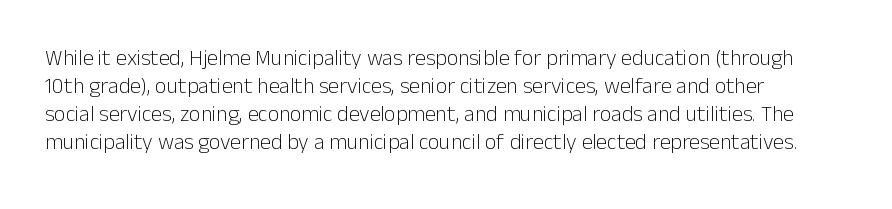
Q: Is the text bold? A: No.
Q: Is the text italic (slanted)? A: No, it is upright.
Q: Is the text underlined? A: No.
Q: How is the paragraph aligned? A: Left-aligned.
Q: Is the spacing between letters normal or unusually wide? A: Normal.
Q: Is the spacing between lines tight, normal or loose? A: Normal.
